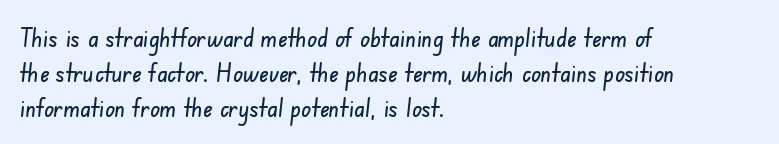
{"underline": "no", "align": "left", "line_spacing": "normal", "line_spacing_ratio": 1.34, "letter_spacing": "normal", "letter_spacing_em": 0.0, "glyph_px": 26}
